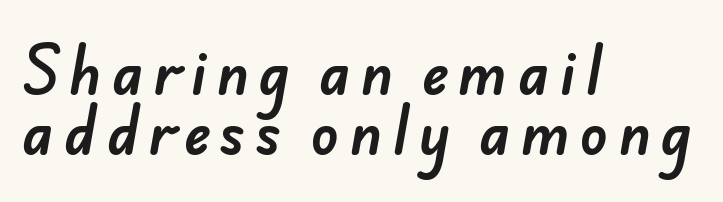
Q: Is the typeface a serif or a sans-serif typeface? A: Sans-serif.
Q: Is the text underlined? A: No.
Q: How is the paragraph aligned? A: Left-aligned.
Q: Is the spacing between lines tight, normal or loose? A: Tight.
Q: Width (condensed, normal, or wide)? A: Normal.
Q: Stroke contrast? A: Low.
Q: x-height? A: Small.
Q: Monospaced? A: No.
